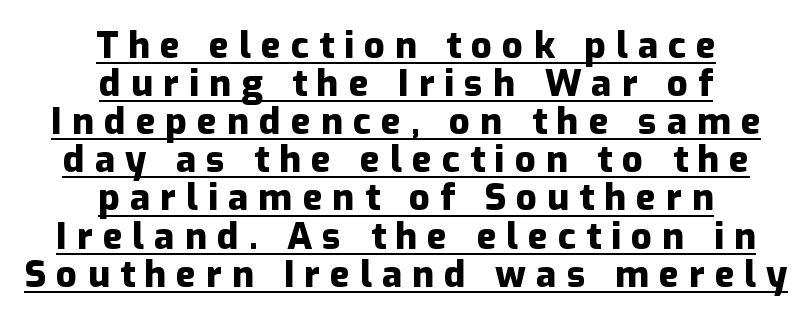
Q: Is the text bold? A: Yes.
Q: Is the text italic (slanted)? A: No, it is upright.
Q: Is the typeface a serif or a sans-serif typeface? A: Sans-serif.
Q: Is the text underlined? A: Yes.
Q: How is the paragraph aligned? A: Centered.
Q: Is the spacing between letters normal or unusually wide? A: Unusually wide.
Q: Is the spacing between lines tight, normal or loose? A: Tight.
Q: Width (condensed, normal, or wide)? A: Normal.
Q: Stroke contrast? A: Low.
Q: x-height? A: Medium.
Q: Monospaced? A: No.
